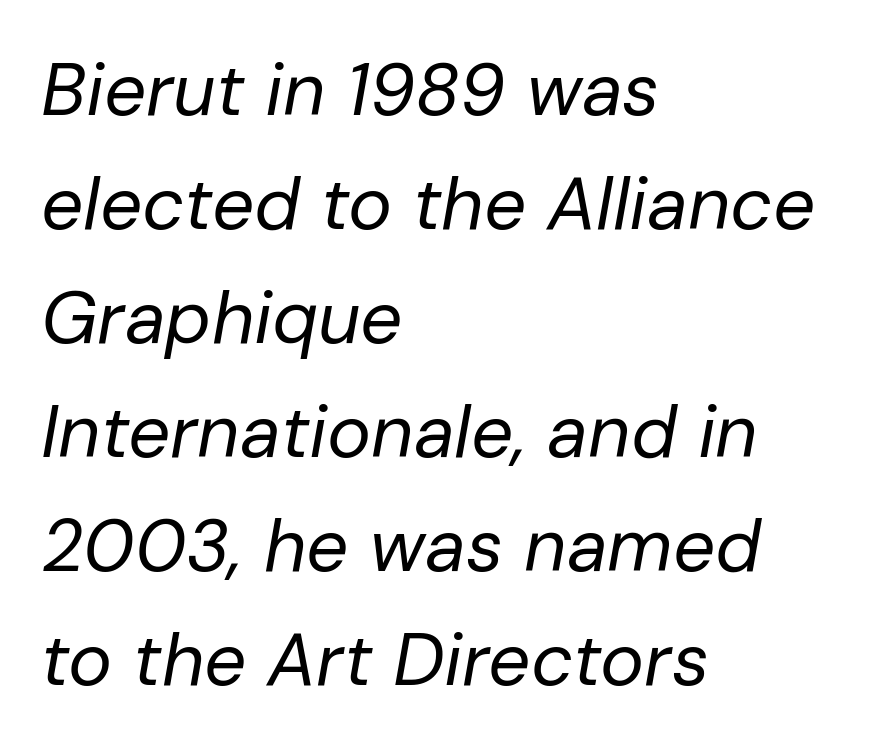
The image shows 74 px regular-weight type, italic (leaning right); set left-aligned, normal line spacing (1.54x), normal letter spacing, not underlined; low stroke contrast and a medium x-height.
